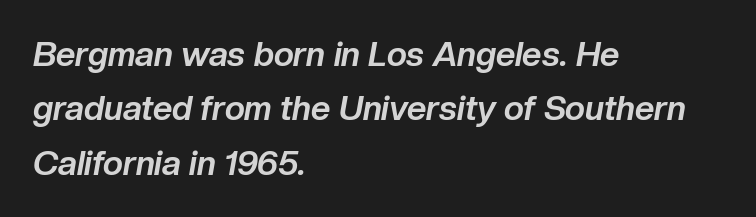
The image shows 34 px bold type, italic (leaning right); set left-aligned, normal line spacing (1.6x), normal letter spacing, not underlined; low stroke contrast and a medium x-height.
